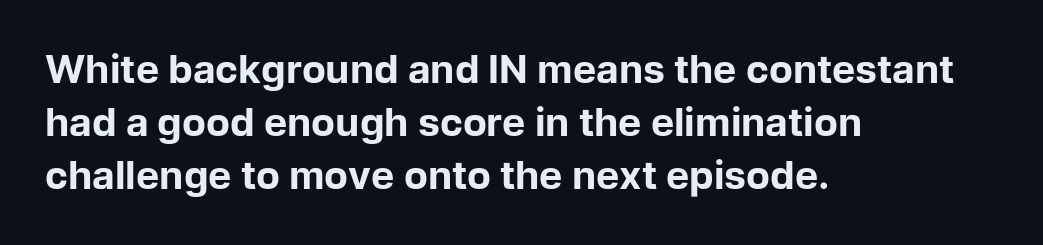
Q: Is the text bold? A: Yes.
Q: Is the text italic (slanted)? A: No, it is upright.
Q: Is the typeface a serif or a sans-serif typeface? A: Sans-serif.
Q: Is the text underlined? A: No.
Q: How is the paragraph aligned? A: Left-aligned.
Q: Is the spacing between letters normal or unusually wide? A: Normal.
Q: Is the spacing between lines tight, normal or loose? A: Normal.
Q: Width (condensed, normal, or wide)? A: Normal.
Q: Stroke contrast? A: Low.
Q: x-height? A: Medium.
Q: Monospaced? A: No.
